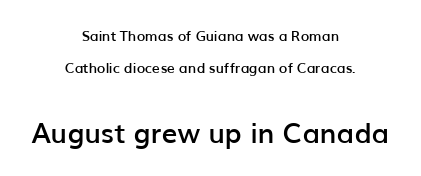
The letters in the lower block stand taller than those in the block above. The lines are spread far apart with generous leading. If you drew a line through each stem, it would be perfectly vertical. Nobody drew a line under any word here. A semibold gives these letters moderate extra thickness, short of bold. The rendering positions every line midway between the sides.
